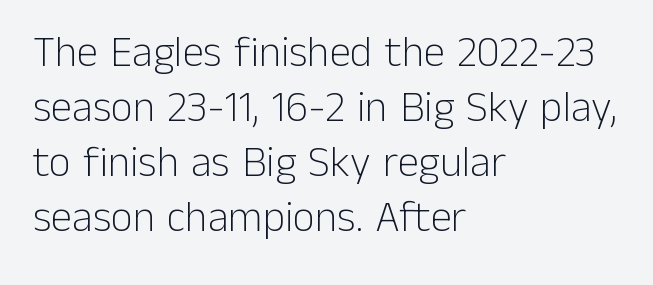
Horizontal alignment here is leftward, the default for most running prose. Glyph-to-glyph distance matches everyday printed text. Leading: standard. No letter is thick-stroked: the sample isn't bold. Each letter keeps its own natural width here, so spacing adapts to shape.
